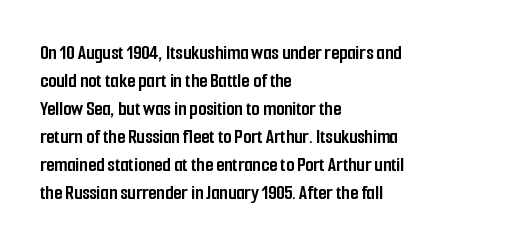
Style check: upright. Reading down the block, your eye returns to a fixed left position each line. This rendering leaves character spacing at its baseline value. Check under the words: just untouched page.
